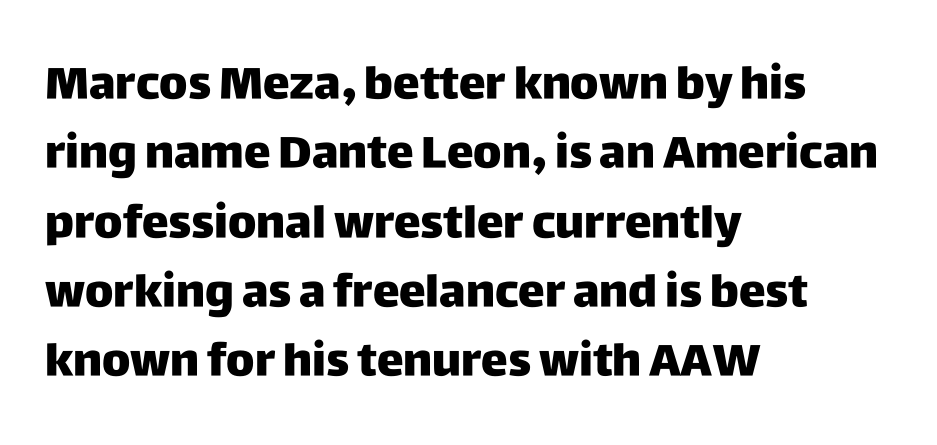
Q: Is the text italic (slanted)? A: No, it is upright.
Q: Is the typeface a serif or a sans-serif typeface? A: Sans-serif.
Q: Is the text underlined? A: No.
Q: How is the paragraph aligned? A: Left-aligned.
Q: Is the spacing between letters normal or unusually wide? A: Normal.
Q: Is the spacing between lines tight, normal or loose? A: Normal.
Q: Width (condensed, normal, or wide)? A: Normal.
Q: Stroke contrast? A: Low.
Q: x-height? A: Large.
Q: Monospaced? A: No.
